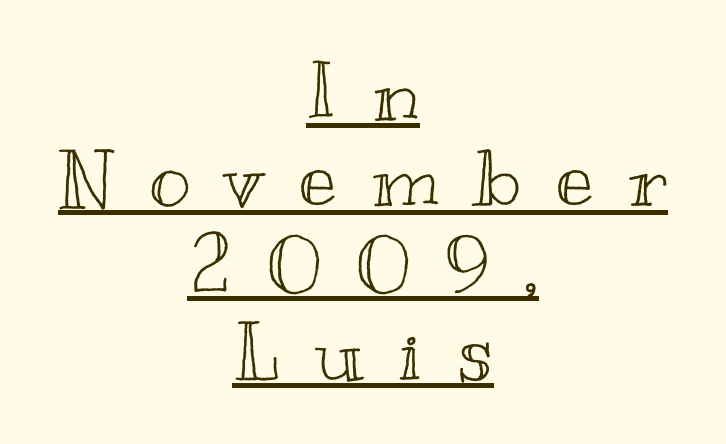
{"italic": "no", "width": "wide", "x_height": "small", "monospaced": "no", "underline": "yes", "align": "center", "line_spacing": "tight", "line_spacing_ratio": 1.1, "letter_spacing": "wide", "letter_spacing_em": 0.45, "glyph_px": 79}
